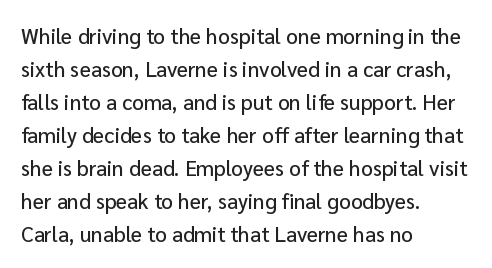
Q: Is the text italic (slanted)? A: No, it is upright.
Q: Is the text underlined? A: No.
Q: How is the paragraph aligned? A: Left-aligned.
Q: Is the spacing between letters normal or unusually wide? A: Normal.
Q: Is the spacing between lines tight, normal or loose? A: Normal.
